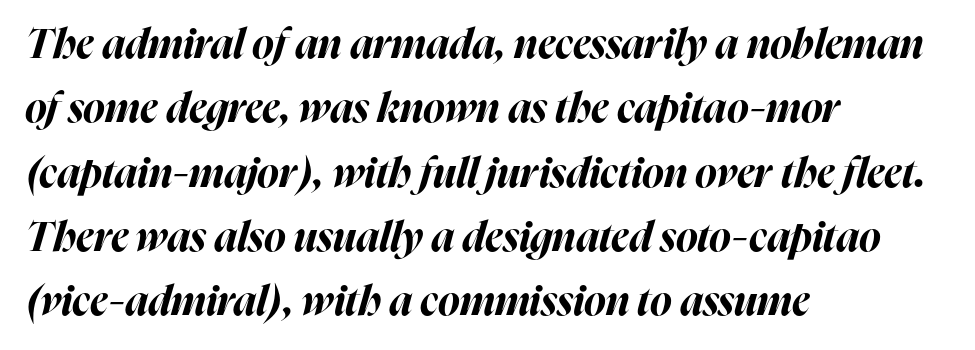
How are the letters spaced? Ordinarily, with no added tracking. The typography opts for an oblique posture over an upright one. In terms of weight, the rendering is a true, heavy bold. Baseline-to-baseline distance is the conventional proportion of letter height. The lines in this sample share a left origin and differ only in where they stop. The rendering uses natural spacing where letterforms have individual widths.
